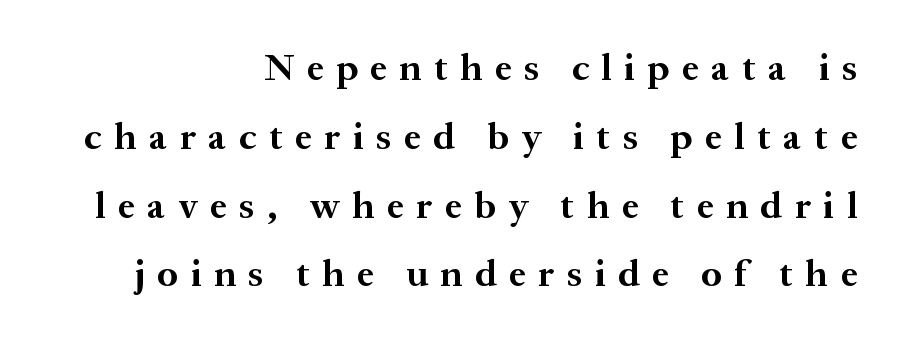
The face used here is rendered with a markedly widened letterfit. Character widths vary here, with narrow letters taking less room than wide ones. Are there feet on the stems? There are — it's a serif. Check the space under the baseline: it is left empty.
